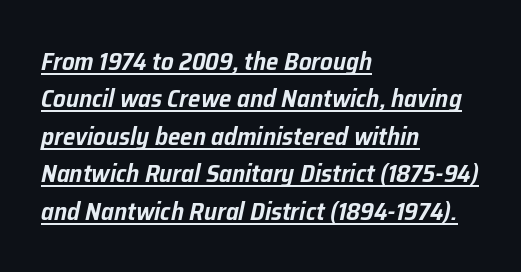
The compositor pushed each line to the left boundary. This is oblique type, the kind used for emphasis or titles. A rule runs beneath these lines of type. Caption: standard tracking, unaltered.
